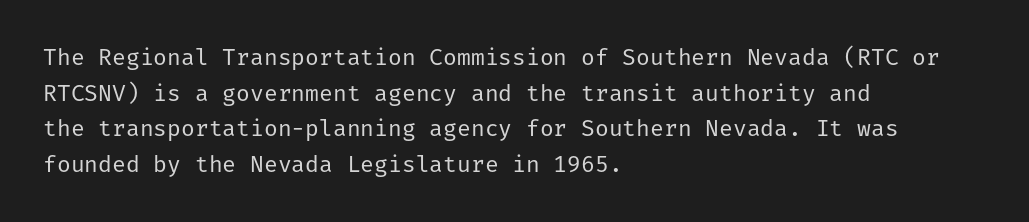
The image shows 23 px text type, upright; set left-aligned, normal line spacing (1.55x), normal letter spacing, not underlined.
